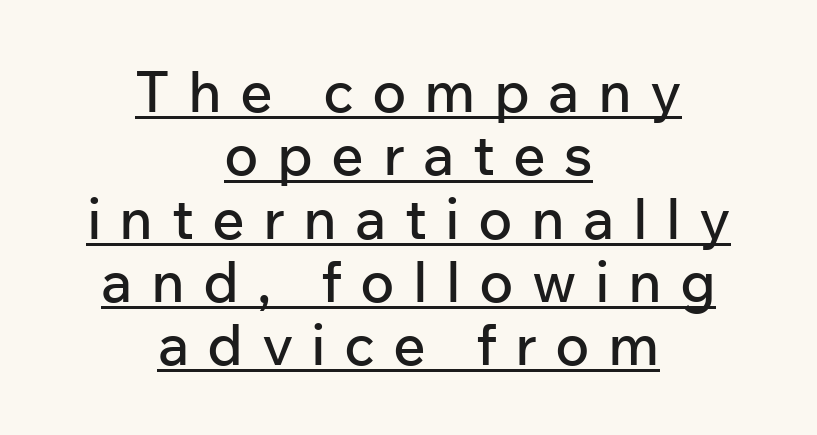
{"serif": "no", "italic": "no", "width": "normal", "stroke_contrast": "low", "x_height": "medium", "monospaced": "no", "underline": "yes", "align": "center", "line_spacing": "tight", "line_spacing_ratio": 1.11, "letter_spacing": "wide", "letter_spacing_em": 0.32, "glyph_px": 57}
